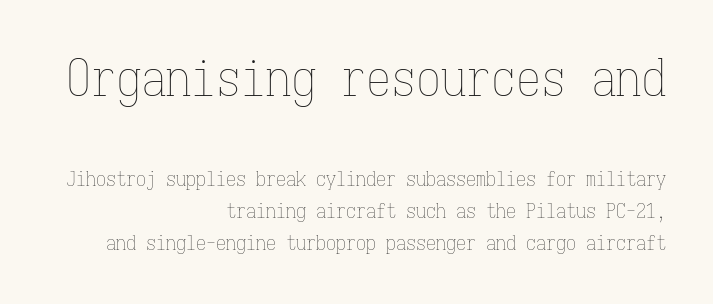
The image shows 50 px thin, condensed type, upright, monospaced; set right-aligned, normal line spacing (1.59x), normal letter spacing, not underlined; the first (top) block is 2.5x larger; low stroke contrast and a medium x-height.
